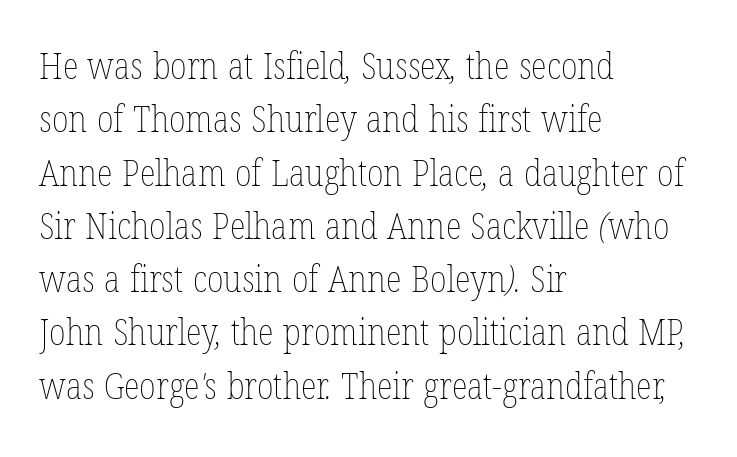
Q: Is the text bold? A: No.
Q: Is the text underlined? A: No.
Q: How is the paragraph aligned? A: Left-aligned.
Q: Is the spacing between letters normal or unusually wide? A: Normal.
Q: Is the spacing between lines tight, normal or loose? A: Normal.
Q: Width (condensed, normal, or wide)? A: Condensed.
Q: Stroke contrast? A: Low.
Q: x-height? A: Medium.
Q: Monospaced? A: No.
